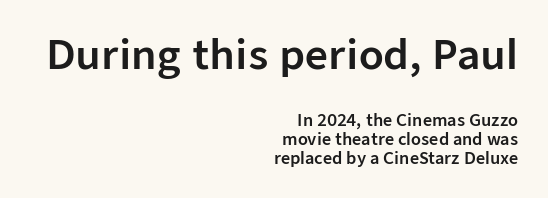
These lines are set flush right with a ragged left edge. A typesetter would call this proportional, since set widths differ per character. The font's upright variant was chosen for this text. Block one is the big one; block two sits smaller underneath.
